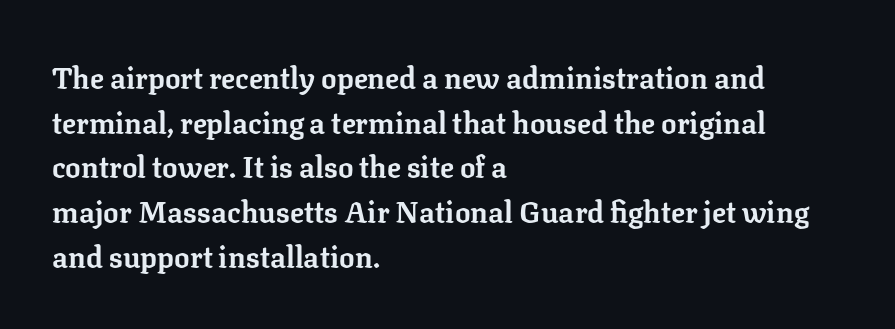
Q: Is the text bold? A: Yes.
Q: Is the text italic (slanted)? A: No, it is upright.
Q: Is the typeface a serif or a sans-serif typeface? A: Serif.
Q: Is the text underlined? A: No.
Q: How is the paragraph aligned? A: Left-aligned.
Q: Is the spacing between letters normal or unusually wide? A: Normal.
Q: Is the spacing between lines tight, normal or loose? A: Normal.
Q: Width (condensed, normal, or wide)? A: Normal.
Q: Stroke contrast? A: Low.
Q: x-height? A: Medium.
Q: Monospaced? A: No.
